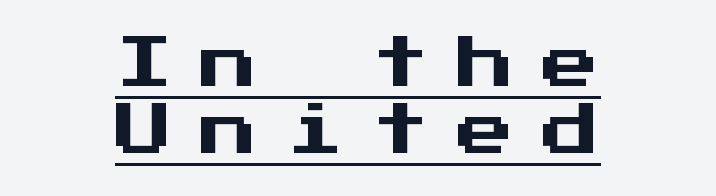
Glyph-to-glyph distance is far greater than everyday printed text. Do the characters align in a grid? Yes, the font is monospaced. The typesetter chose a symmetrical, centered arrangement here. A baseline rule has been typeset under these characters.
